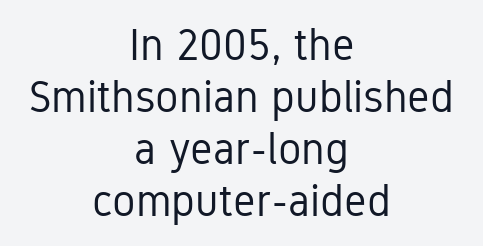
{"serif": "no", "italic": "no", "bold": "no", "weight": "regular", "width": "condensed", "stroke_contrast": "low", "x_height": "medium", "monospaced": "no", "underline": "no", "align": "center", "line_spacing_ratio": 1.18, "letter_spacing": "normal", "letter_spacing_em": 0.0, "glyph_px": 44}
